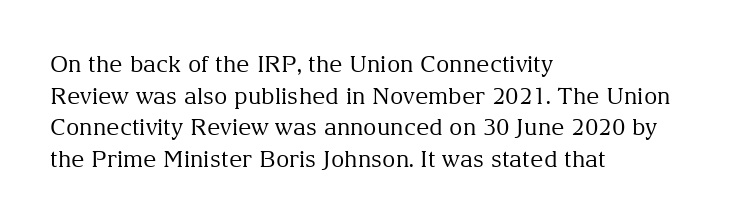
A roman cut, with each character standing at attention. Line spacing here is normal. The text block is weighted toward the left margin, trailing off unevenly rightward. Lines of text with bare space underneath. Nothing unusual about the tracking: characters are spaced as the font intends. A quiet, ordinary-to-light weight characterises the typeface.
